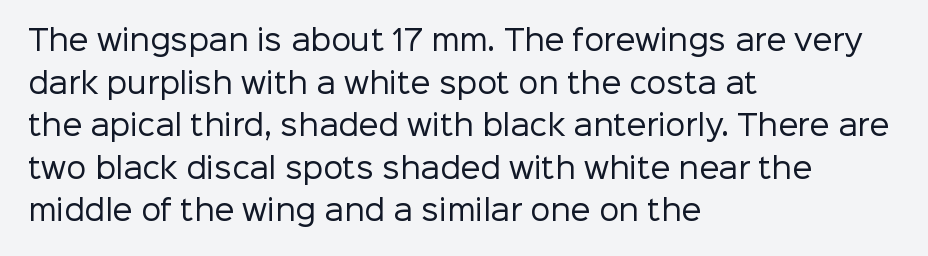
The image shows 28 px regular-weight sans-serif type, upright; set left-aligned, normal line spacing (1.52x), normal letter spacing, not underlined; low stroke contrast and a medium x-height.
